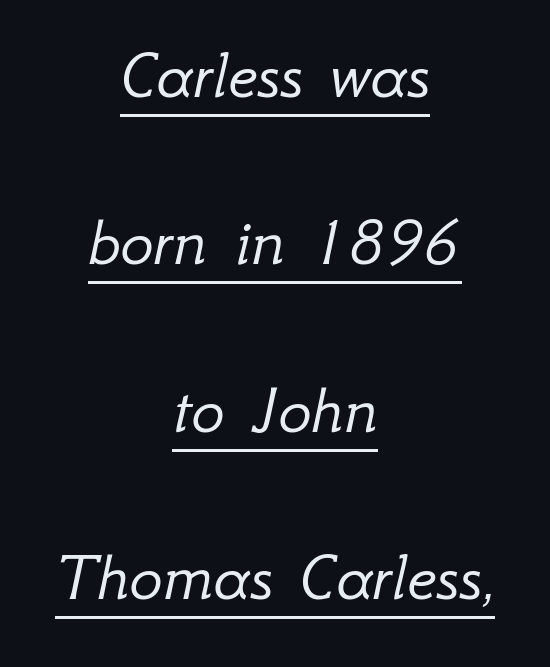
The image shows 70 px light type, italic (leaning right); set centered, loose line spacing (2.39x), normal letter spacing, underlined; low stroke contrast and a small x-height.
